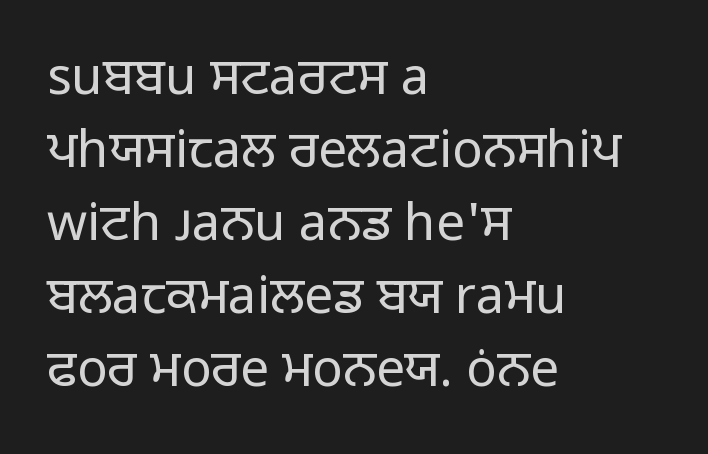
This sample is left-justified, so line endings fall wherever the words run out. Glyph-to-glyph distance matches everyday printed text. Glance below the letters and you will spot only blank space. Leading matches the norm, producing a regular column.
